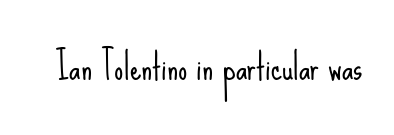
The image shows 36 px light, condensed sans-serif type, upright; set normal letter spacing, not underlined; low stroke contrast and a small x-height.
